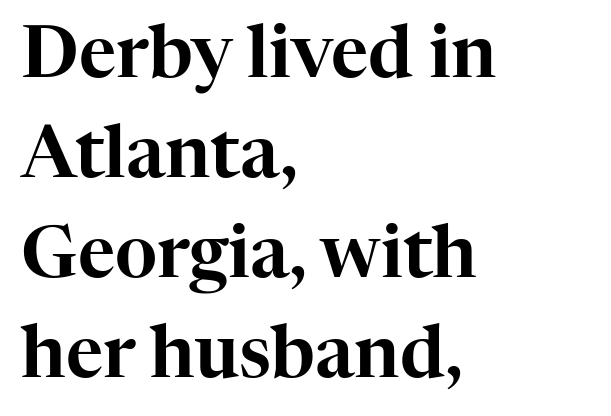
{"serif": "yes", "italic": "no", "width": "normal", "stroke_contrast": "high", "x_height": "medium", "monospaced": "no", "underline": "no", "align": "left", "line_spacing": "normal", "line_spacing_ratio": 1.39, "letter_spacing": "normal", "letter_spacing_em": 0.0, "glyph_px": 72}
